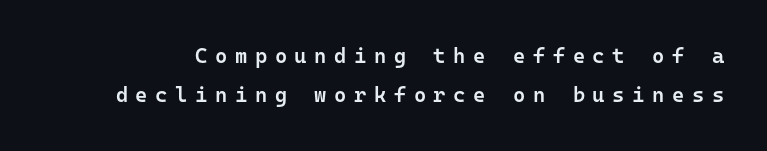
{"italic": "no", "bold": "semi", "underline": "no", "line_spacing_ratio": 1.86, "letter_spacing": "wide", "letter_spacing_em": 0.36, "glyph_px": 21}
